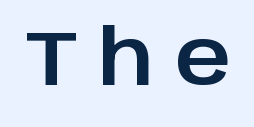
{"serif": "no", "italic": "no", "width": "normal", "stroke_contrast": "low", "x_height": "large", "monospaced": "no", "underline": "no", "letter_spacing": "wide", "letter_spacing_em": 0.26, "glyph_px": 77}
